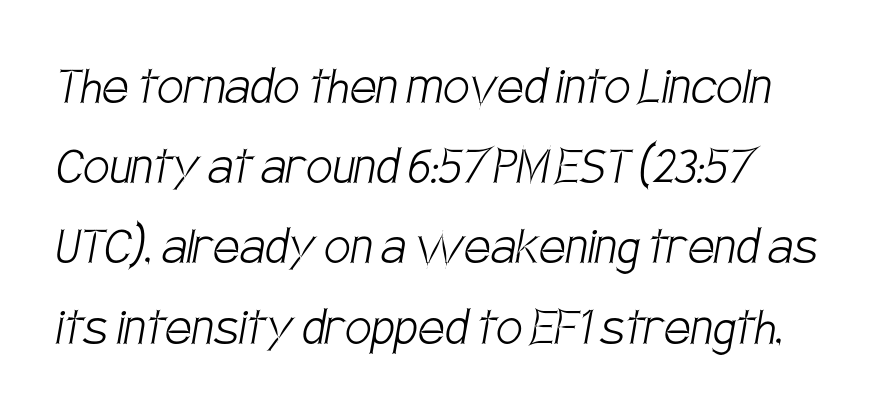
Q: Is the text bold? A: No.
Q: Is the typeface a serif or a sans-serif typeface? A: Sans-serif.
Q: Is the text underlined? A: No.
Q: How is the paragraph aligned? A: Left-aligned.
Q: Is the spacing between letters normal or unusually wide? A: Normal.
Q: Is the spacing between lines tight, normal or loose? A: Normal.
Q: Width (condensed, normal, or wide)? A: Condensed.
Q: Stroke contrast? A: Low.
Q: x-height? A: Large.
Q: Monospaced? A: No.
